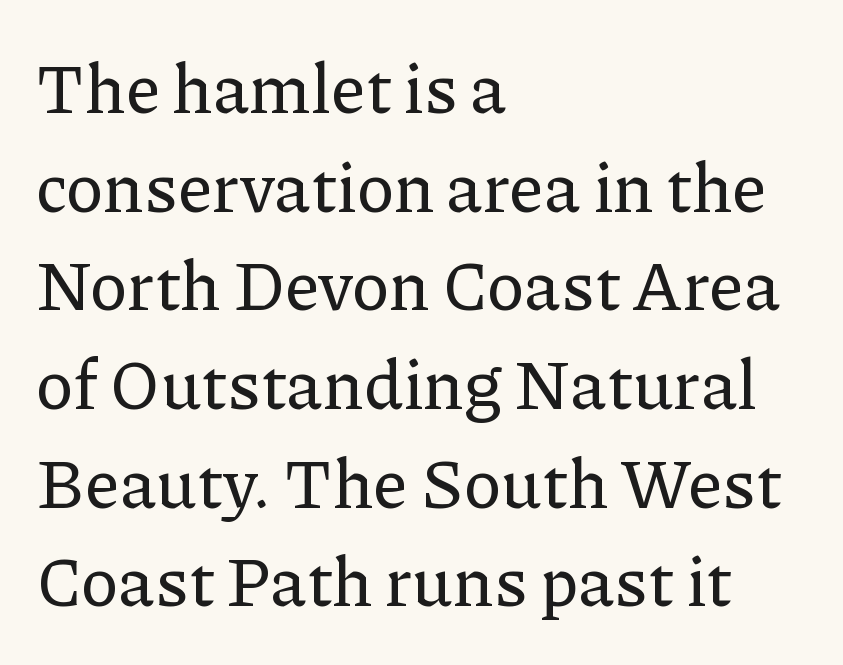
Q: Is the text italic (slanted)? A: No, it is upright.
Q: Is the typeface a serif or a sans-serif typeface? A: Serif.
Q: Is the text underlined? A: No.
Q: How is the paragraph aligned? A: Left-aligned.
Q: Is the spacing between letters normal or unusually wide? A: Normal.
Q: Is the spacing between lines tight, normal or loose? A: Normal.
Q: Width (condensed, normal, or wide)? A: Normal.
Q: Stroke contrast? A: Low.
Q: x-height? A: Medium.
Q: Monospaced? A: No.
